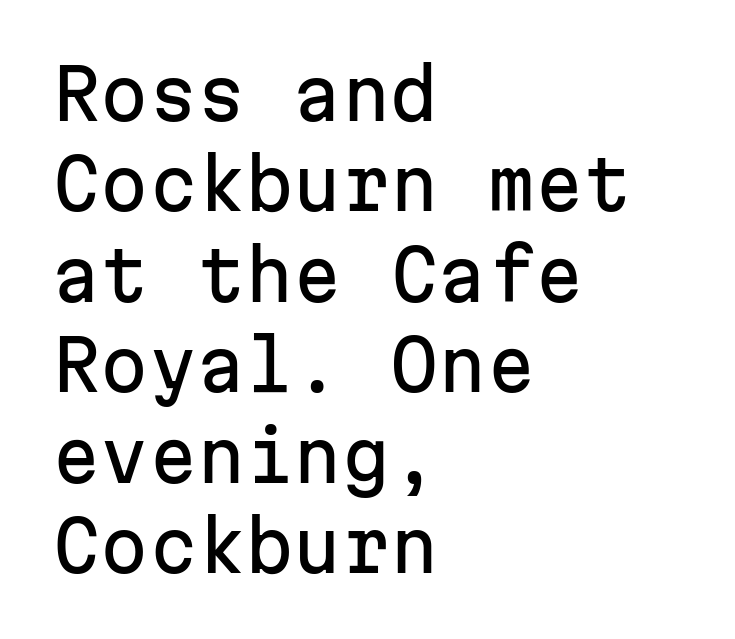
Q: Is the text italic (slanted)? A: No, it is upright.
Q: Is the typeface a serif or a sans-serif typeface? A: Sans-serif.
Q: Is the text underlined? A: No.
Q: How is the paragraph aligned? A: Left-aligned.
Q: Is the spacing between letters normal or unusually wide? A: Normal.
Q: Is the spacing between lines tight, normal or loose? A: Normal.
Q: Width (condensed, normal, or wide)? A: Normal.
Q: Stroke contrast? A: Low.
Q: x-height? A: Medium.
Q: Monospaced? A: Yes.
